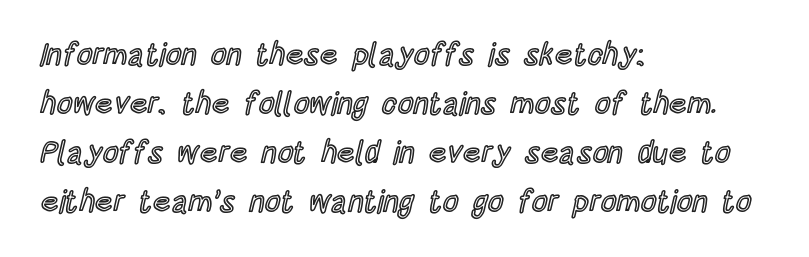
The image shows 31 px condensed type; set left-aligned, normal line spacing (1.58x), normal letter spacing, not underlined; a large x-height.
